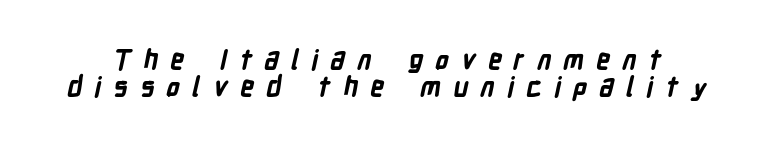
Decoration check: the copy has no underline. Strong, thick strokes mark this as bold type. The letterforms stand isolated, each surrounded by extra space. Rows of type sit shoulder to shoulder in the vertical direction.
